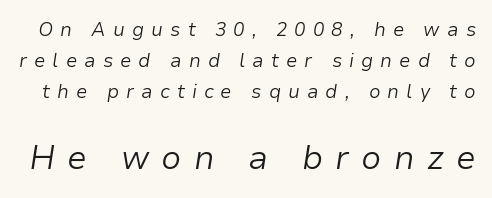
Q: Is the text bold? A: No.
Q: Is the text italic (slanted)? A: Yes, it leans right by about 9 degrees.
Q: Is the text underlined? A: No.
Q: Is the spacing between letters normal or unusually wide? A: Unusually wide.
Q: Is the spacing between lines tight, normal or loose? A: Normal.
Q: Which block of text is set in a larger size, the first (top) or the second (bottom)? A: The second (bottom) one.
Q: Width (condensed, normal, or wide)? A: Normal.
Q: Stroke contrast? A: Low.
Q: x-height? A: Medium.
Q: Monospaced? A: No.
